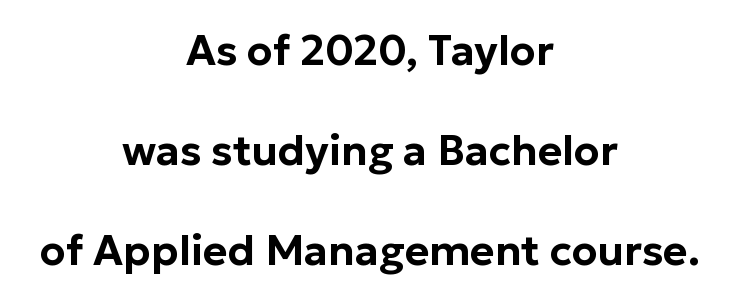
{"serif": "no", "italic": "no", "width": "normal", "stroke_contrast": "low", "x_height": "medium", "monospaced": "no", "underline": "no", "align": "center", "line_spacing": "loose", "line_spacing_ratio": 2.38, "letter_spacing": "normal", "letter_spacing_em": 0.0, "glyph_px": 42}
